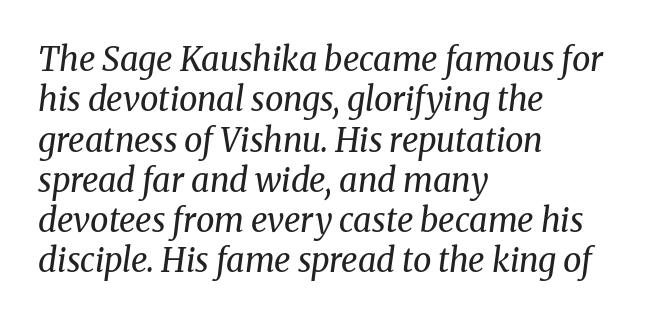
A typesetter would label this face a serif. Ink coverage per letter is moderate at most. In terms of letterspacing, this is plain default setting. Spacing verdict: proportional, widths tailored to each character.
